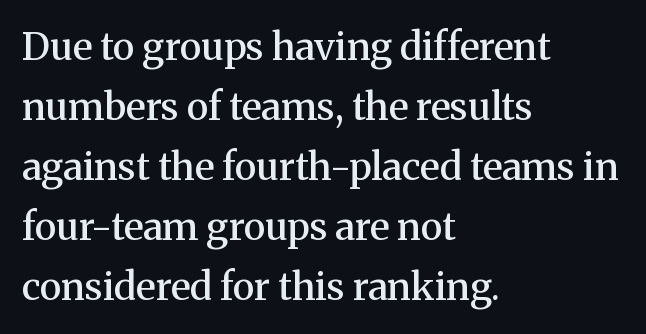
Q: Is the text bold? A: Semi-bold.
Q: Is the text italic (slanted)? A: No, it is upright.
Q: Is the typeface a serif or a sans-serif typeface? A: Serif.
Q: Is the text underlined? A: No.
Q: How is the paragraph aligned? A: Left-aligned.
Q: Is the spacing between letters normal or unusually wide? A: Normal.
Q: Is the spacing between lines tight, normal or loose? A: Normal.
Q: Width (condensed, normal, or wide)? A: Normal.
Q: Stroke contrast? A: Medium.
Q: x-height? A: Medium.
Q: Monospaced? A: No.
